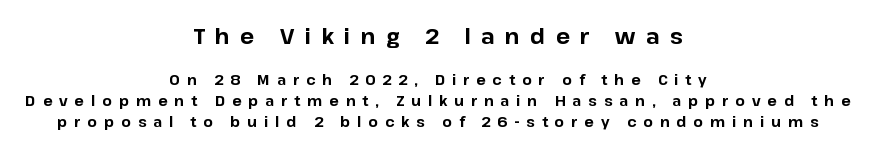
Top chunk: large. Bottom chunk: small. This block has exactly the height ordinary leading produces. The text block is weighted toward neither margin, spreading evenly from the middle. The face used here is rendered with a markedly widened letterfit.
